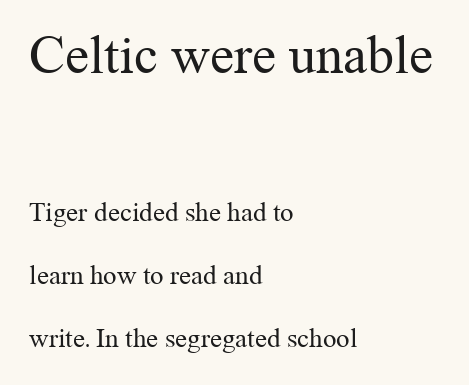
Q: Is the text bold? A: No.
Q: Is the text italic (slanted)? A: No, it is upright.
Q: Is the typeface a serif or a sans-serif typeface? A: Serif.
Q: Is the text underlined? A: No.
Q: How is the paragraph aligned? A: Left-aligned.
Q: Is the spacing between letters normal or unusually wide? A: Normal.
Q: Is the spacing between lines tight, normal or loose? A: Loose.
Q: Which block of text is set in a larger size, the first (top) or the second (bottom)? A: The first (top) one.
Q: Width (condensed, normal, or wide)? A: Normal.
Q: Stroke contrast? A: Medium.
Q: x-height? A: Medium.
Q: Monospaced? A: No.
